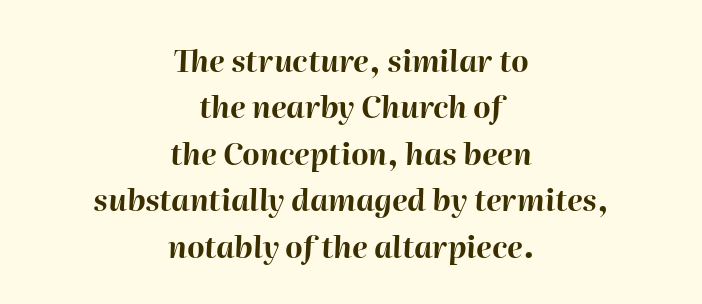
Q: Is the text bold? A: Yes.
Q: Is the text italic (slanted)? A: Yes, it leans right by about 2 degrees.
Q: Is the text underlined? A: No.
Q: How is the paragraph aligned? A: Centered.
Q: Is the spacing between letters normal or unusually wide? A: Normal.
Q: Is the spacing between lines tight, normal or loose? A: Normal.
Q: Width (condensed, normal, or wide)? A: Normal.
Q: Stroke contrast? A: High.
Q: x-height? A: Medium.
Q: Monospaced? A: No.
